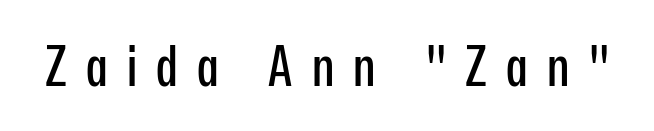
Q: Is the text italic (slanted)? A: No, it is upright.
Q: Is the typeface a serif or a sans-serif typeface? A: Sans-serif.
Q: Is the text underlined? A: No.
Q: Is the spacing between letters normal or unusually wide? A: Unusually wide.
Q: Width (condensed, normal, or wide)? A: Condensed.
Q: Stroke contrast? A: Low.
Q: x-height? A: Medium.
Q: Monospaced? A: No.
